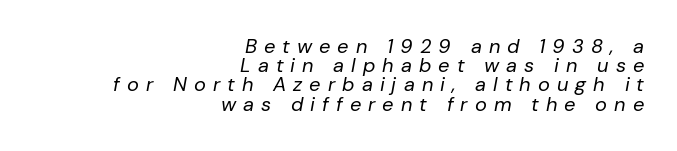
Q: Is the text bold? A: No.
Q: Is the text italic (slanted)? A: Yes, it leans right by about 10 degrees.
Q: Is the text underlined? A: No.
Q: How is the paragraph aligned? A: Right-aligned.
Q: Is the spacing between letters normal or unusually wide? A: Unusually wide.
Q: Is the spacing between lines tight, normal or loose? A: Tight.
